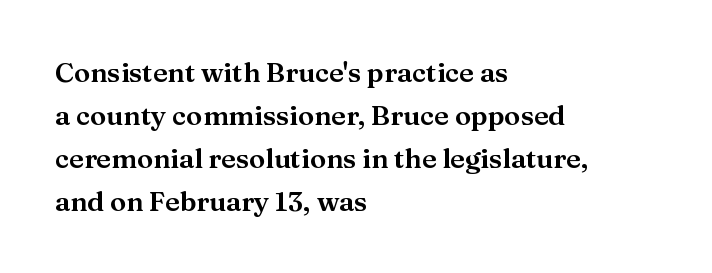
{"italic": "no", "underline": "no", "align": "left", "line_spacing": "normal", "line_spacing_ratio": 1.59, "letter_spacing": "normal", "letter_spacing_em": 0.0, "glyph_px": 27}
